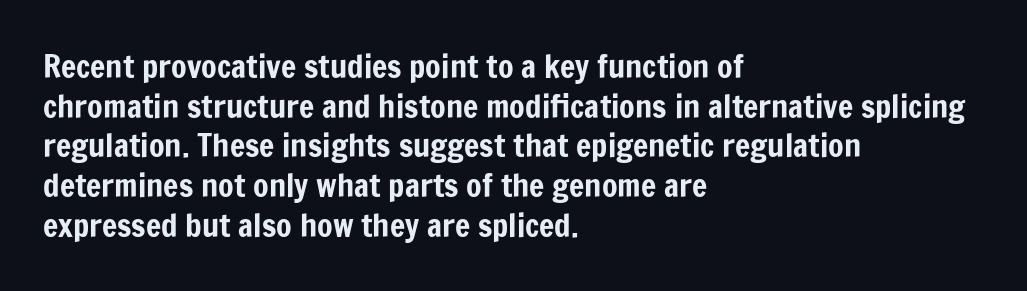
Q: Is the text italic (slanted)? A: No, it is upright.
Q: Is the typeface a serif or a sans-serif typeface? A: Sans-serif.
Q: Is the text underlined? A: No.
Q: How is the paragraph aligned? A: Left-aligned.
Q: Is the spacing between letters normal or unusually wide? A: Normal.
Q: Width (condensed, normal, or wide)? A: Condensed.
Q: Stroke contrast? A: Low.
Q: x-height? A: Medium.
Q: Monospaced? A: No.
